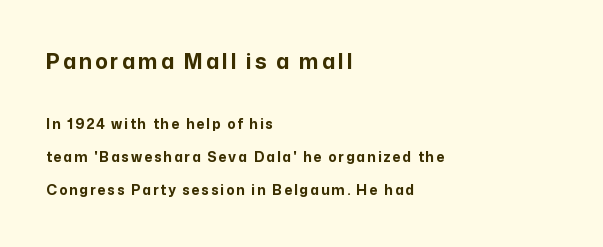
{"italic": "no", "bold": "yes", "underline": "no", "align": "left", "line_spacing": "loose", "line_spacing_ratio": 2.38, "larger_block": "first", "size_ratio": 1.5, "glyph_px": 21}
